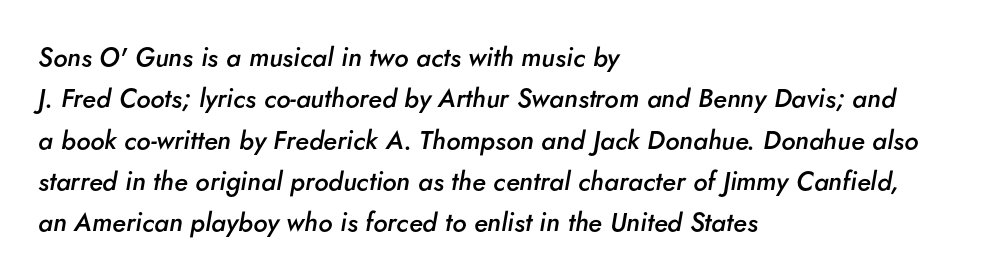
Q: Is the text bold? A: Semi-bold.
Q: Is the text italic (slanted)? A: Yes, it leans right by about 5 degrees.
Q: Is the text underlined? A: No.
Q: How is the paragraph aligned? A: Left-aligned.
Q: Is the spacing between letters normal or unusually wide? A: Normal.
Q: Is the spacing between lines tight, normal or loose? A: Normal.
